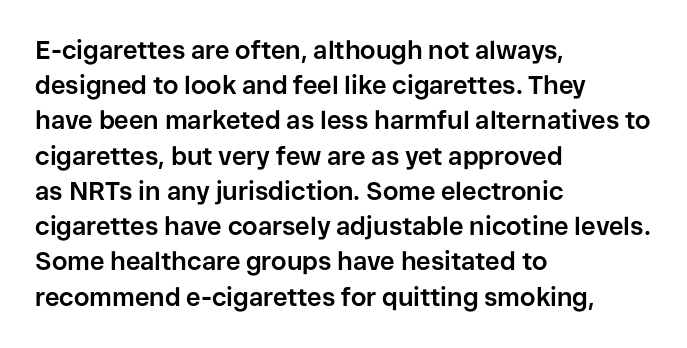
The image shows 25 px bold type, upright; set left-aligned, normal line spacing (1.41x), normal letter spacing, not underlined.
